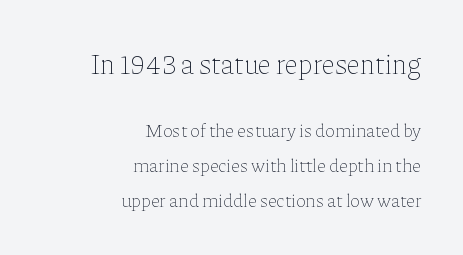
Q: Is the text bold? A: No.
Q: Is the text italic (slanted)? A: No, it is upright.
Q: Is the text underlined? A: No.
Q: How is the paragraph aligned? A: Right-aligned.
Q: Is the spacing between letters normal or unusually wide? A: Normal.
Q: Which block of text is set in a larger size, the first (top) or the second (bottom)? A: The first (top) one.
Q: Width (condensed, normal, or wide)? A: Normal.
Q: Stroke contrast? A: Low.
Q: x-height? A: Medium.
Q: Monospaced? A: No.
